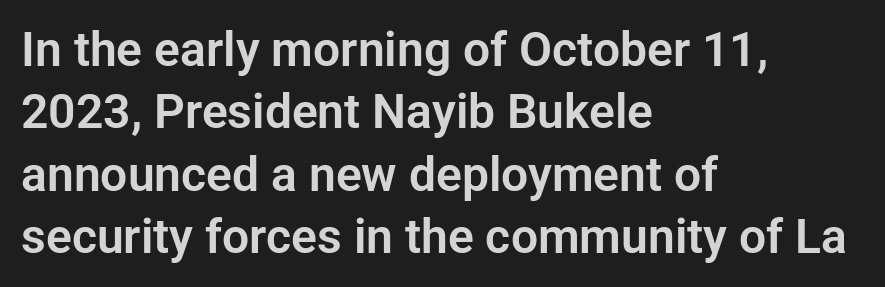
Q: Is the text italic (slanted)? A: No, it is upright.
Q: Is the typeface a serif or a sans-serif typeface? A: Sans-serif.
Q: Is the text underlined? A: No.
Q: How is the paragraph aligned? A: Left-aligned.
Q: Is the spacing between letters normal or unusually wide? A: Normal.
Q: Is the spacing between lines tight, normal or loose? A: Normal.
Q: Width (condensed, normal, or wide)? A: Normal.
Q: Stroke contrast? A: Low.
Q: x-height? A: Medium.
Q: Monospaced? A: No.
